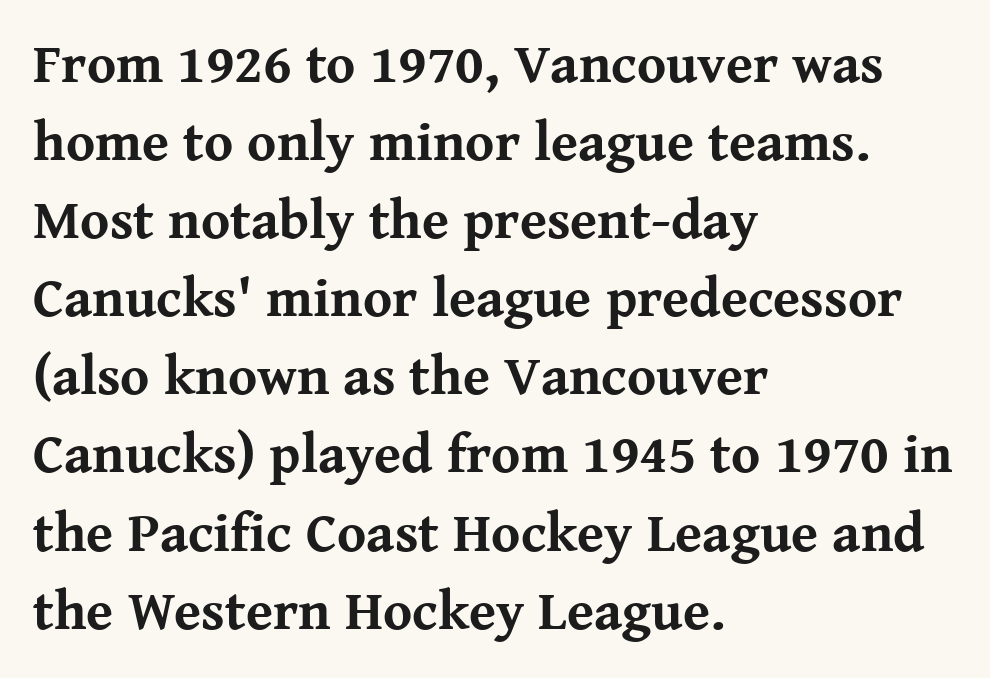
The image shows 55 px bold serif type, upright; set left-aligned, normal line spacing (1.42x), normal letter spacing, not underlined; medium stroke contrast and a medium x-height.
